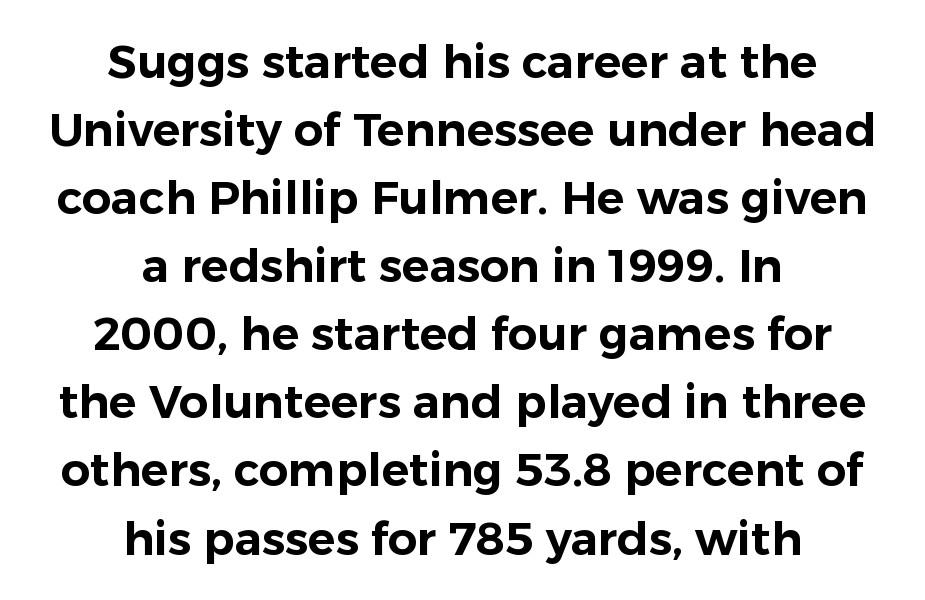
The image shows 46 px sans-serif type, upright; set centered, normal line spacing (1.48x), normal letter spacing, not underlined; low stroke contrast and a medium x-height.
